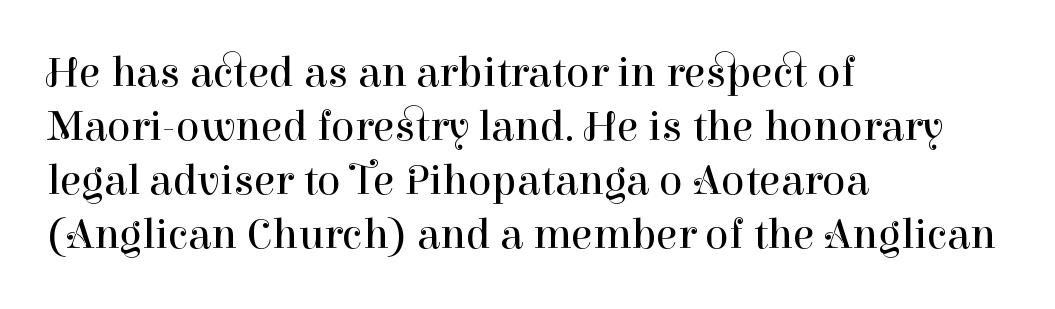
The image shows 44 px regular-weight serif type, upright; set left-aligned, line spacing 1.23x, normal letter spacing, not underlined; high stroke contrast and a medium x-height.
